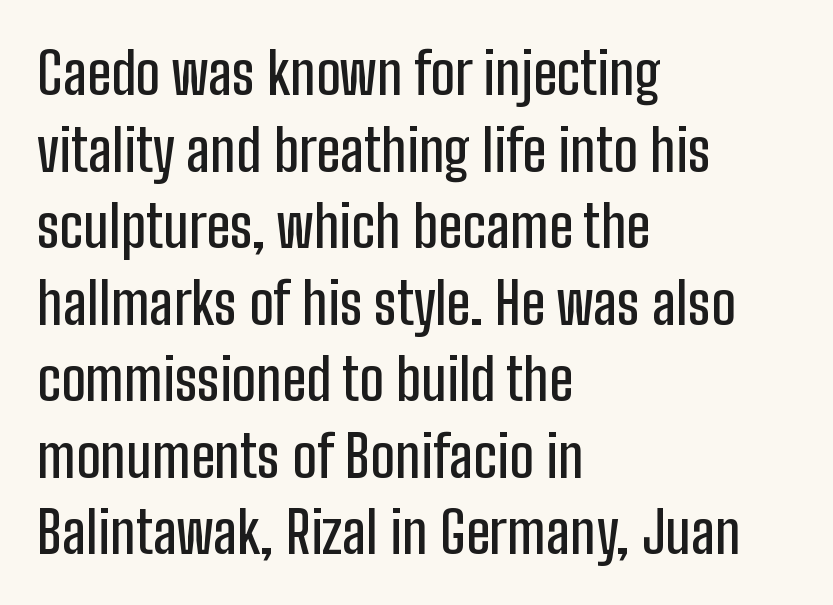
Q: Is the text italic (slanted)? A: No, it is upright.
Q: Is the typeface a serif or a sans-serif typeface? A: Sans-serif.
Q: Is the text underlined? A: No.
Q: How is the paragraph aligned? A: Left-aligned.
Q: Is the spacing between letters normal or unusually wide? A: Normal.
Q: Is the spacing between lines tight, normal or loose? A: Normal.
Q: Width (condensed, normal, or wide)? A: Condensed.
Q: Stroke contrast? A: Low.
Q: x-height? A: Medium.
Q: Monospaced? A: No.
